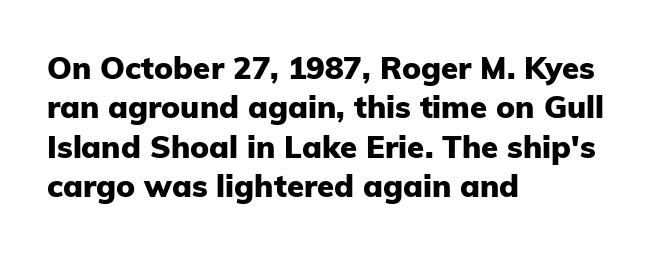
Characters remain perfectly vertical along every line. What stands out about the letter spacing? Nothing — it is the standard amount. Leftover space on each line is placed entirely after the last word. The string is rendered with underlining switched off. Typographically, this falls in the sans-serif category. The rows are spaced the way most documents space them.
